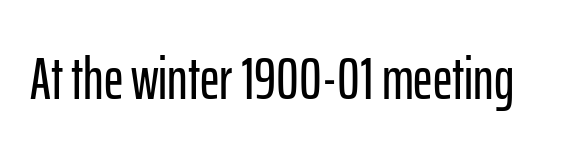
Q: Is the text italic (slanted)? A: No, it is upright.
Q: Is the typeface a serif or a sans-serif typeface? A: Sans-serif.
Q: Is the text underlined? A: No.
Q: Is the spacing between letters normal or unusually wide? A: Normal.
Q: Width (condensed, normal, or wide)? A: Condensed.
Q: Stroke contrast? A: Low.
Q: x-height? A: Medium.
Q: Monospaced? A: No.
